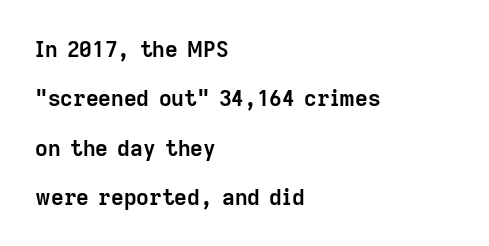
{"italic": "no", "bold": "yes", "underline": "no", "align": "left", "line_spacing": "loose", "line_spacing_ratio": 2.24, "letter_spacing": "normal", "letter_spacing_em": 0.0, "glyph_px": 22}
